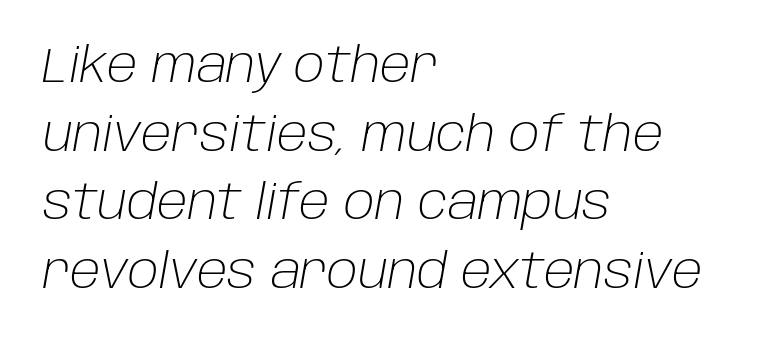
The image shows 48 px light type, italic (leaning right); set left-aligned, normal line spacing (1.43x), normal letter spacing, not underlined; low stroke contrast and a large x-height.
